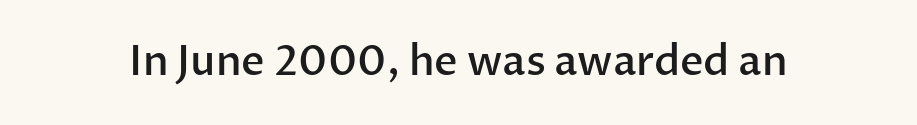
The image shows 41 px semibold sans-serif type, upright; set normal letter spacing, not underlined; low stroke contrast and a medium x-height.
